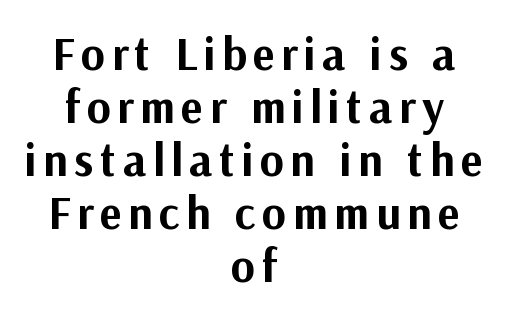
{"serif": "no", "italic": "no", "bold": "yes", "weight": "bold", "width": "normal", "stroke_contrast": "medium", "x_height": "medium", "monospaced": "no", "underline": "no", "align": "center", "line_spacing": "tight", "line_spacing_ratio": 1.15, "glyph_px": 46}
